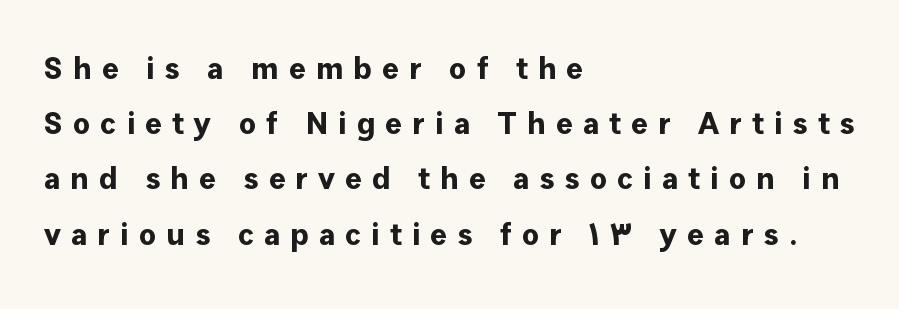
{"serif": "no", "italic": "no", "bold": "yes", "weight": "bold", "width": "normal", "stroke_contrast": "low", "x_height": "medium", "monospaced": "no", "underline": "no", "align": "left", "line_spacing_ratio": 1.78, "letter_spacing": "wide", "letter_spacing_em": 0.33, "glyph_px": 31}
